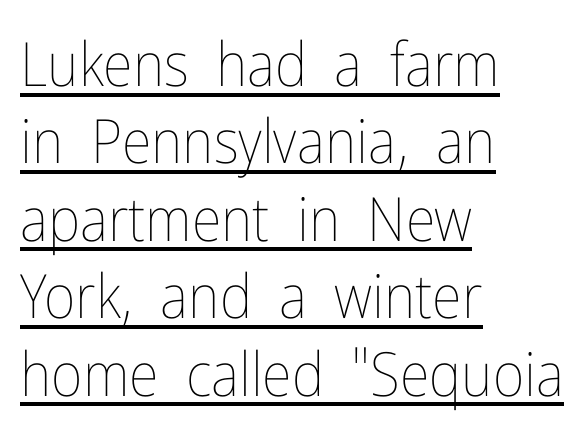
The image shows 61 px thin, condensed type, upright; set left-aligned, normal line spacing (1.27x), normal letter spacing, underlined; low stroke contrast and a medium x-height.
